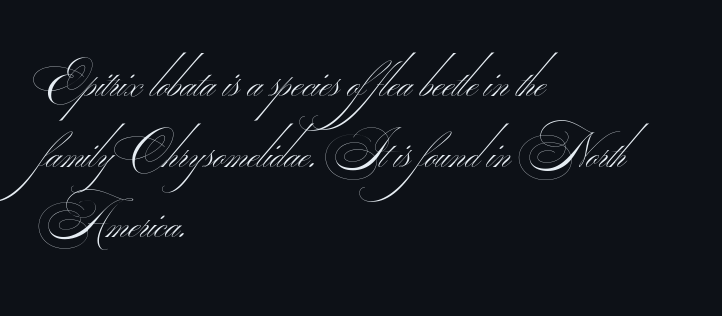
The image shows 48 px thin, wide sans-serif type; set left-aligned, normal line spacing (1.47x), normal letter spacing, not underlined; medium stroke contrast.
